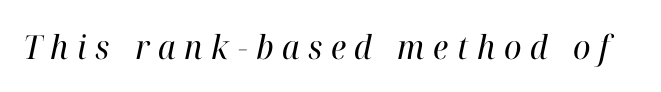
The image shows 33 px regular-weight serif type, italic (leaning right); set unusually wide letter spacing (+0.26 em), not underlined; high stroke contrast and a medium x-height.
